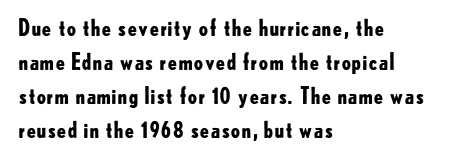
The image shows 22 px bold type, upright; set left-aligned, normal line spacing (1.54x), normal letter spacing, not underlined.
